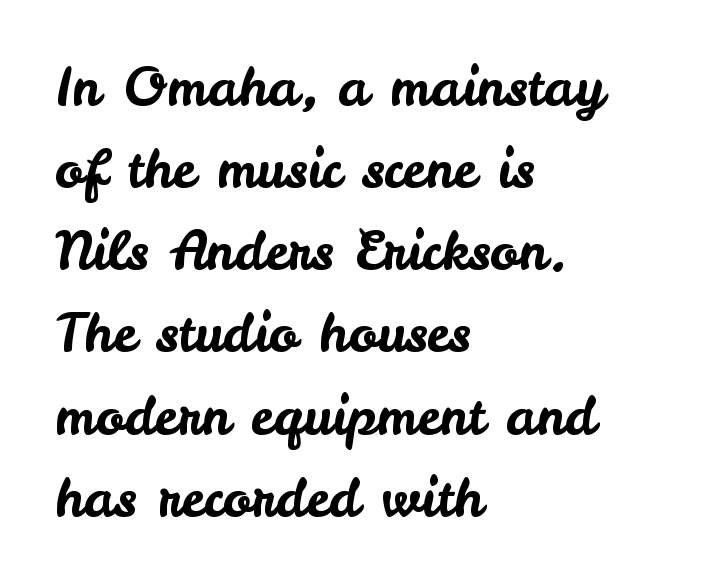
In terms of leading, this rendering sits right in the middle. The face used here is proportionally spaced, like ordinary book or web type. The string is rendered with underlining switched off. The text was rendered using a sans face with plain stroke endings. The paragraph shown leans on its left margin.
